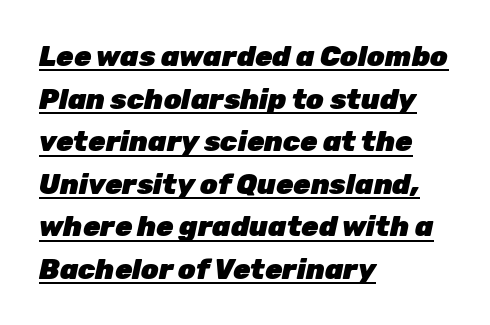
A typesetter would call this leading conventional body-copy spacing. Heavy, bold letterforms. Line starts are locked; line ends wander. Has an underline been added? It has. Each letter keeps its own natural width here, so spacing adapts to shape.
